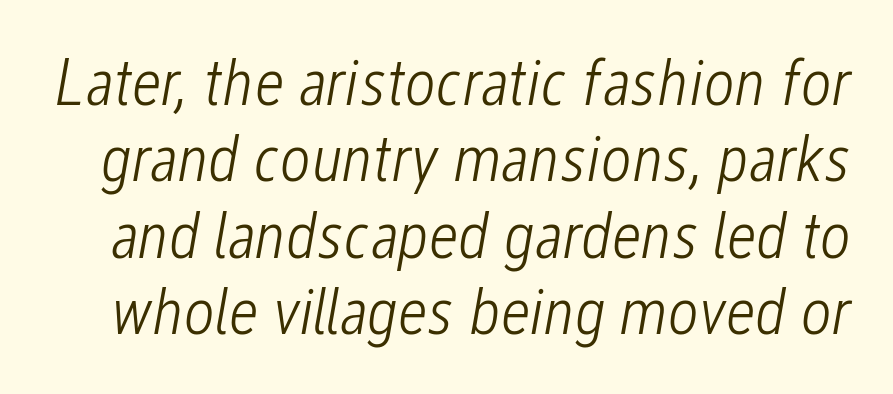
The image shows 67 px light, condensed type, italic (leaning right); set tight line spacing (1.14x), normal letter spacing, not underlined; low stroke contrast and a medium x-height.
